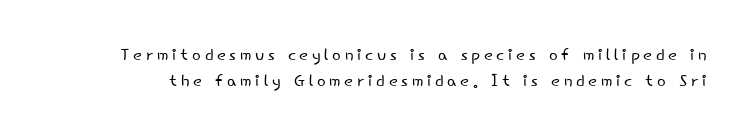
{"italic": "no", "bold": "no", "underline": "no", "line_spacing": "tight", "line_spacing_ratio": 1.15, "glyph_px": 23}
